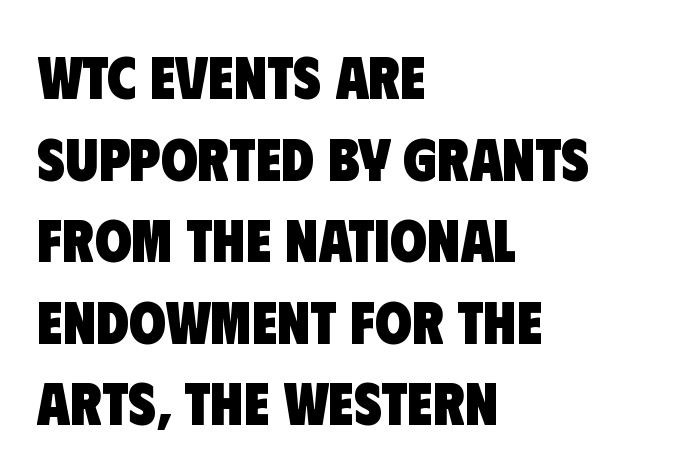
{"serif": "no", "bold": "yes", "weight": "heavy", "width": "condensed", "stroke_contrast": "low", "x_height": "large", "monospaced": "no", "underline": "no", "align": "left", "line_spacing": "normal", "line_spacing_ratio": 1.36, "letter_spacing": "normal", "letter_spacing_em": 0.0, "glyph_px": 60}
